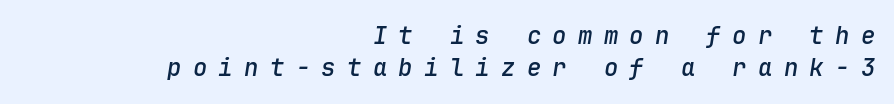
{"italic": "yes", "lean": "right", "slant_degrees": 9, "bold": "semi", "underline": "no", "align": "right", "line_spacing": "normal", "line_spacing_ratio": 1.35, "letter_spacing": "wide", "letter_spacing_em": 0.47, "glyph_px": 24}
